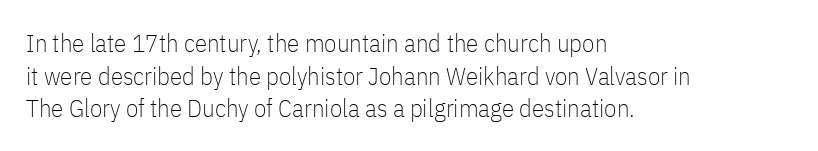
{"italic": "no", "bold": "no", "underline": "no", "align": "left", "line_spacing": "normal", "line_spacing_ratio": 1.31, "letter_spacing": "normal", "letter_spacing_em": 0.0, "glyph_px": 25}
